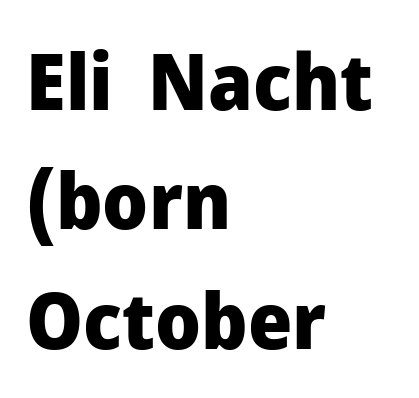
Is this a fixed-width face? No — the glyphs have proportional, varying widths. You'd pick this weight for a headline — it's a proper bold. Characters remain perfectly vertical along every line. Anything drawn beneath the words? Only blank space. These lines are composed in type without serifs. In CSS terms this would be text-align: left.
